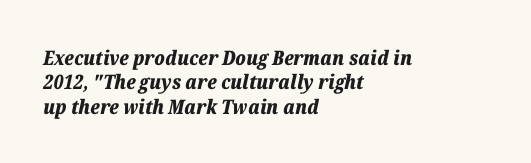
Q: Is the text bold? A: Yes.
Q: Is the text italic (slanted)? A: Yes, it leans right by about 12 degrees.
Q: Is the text underlined? A: No.
Q: How is the paragraph aligned? A: Left-aligned.
Q: Is the spacing between letters normal or unusually wide? A: Normal.
